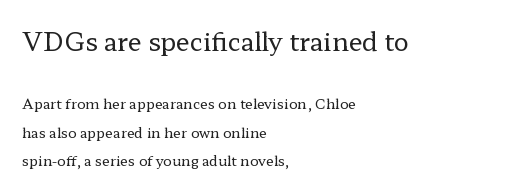
How would I describe the line gaps? Wide and relaxed. Any mark beneath the type? The region is blank. Tall strokes in this sample are plumb rather than angled. Between these two stacked blocks, the higher one wins on size. Is the type heavy? It reads as light-to-regular instead. The rendering keeps characters at their native spacing.
